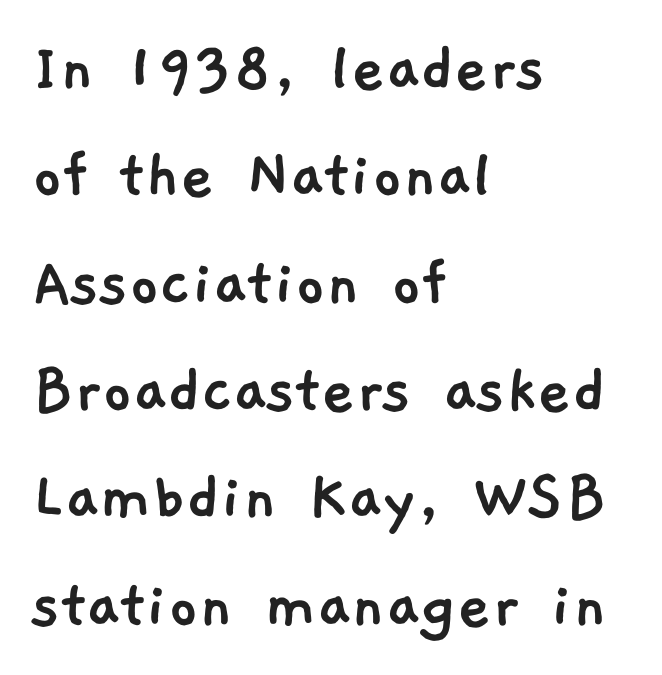
Words float on clear page, feet unadorned. This rendering leaves character spacing at its baseline value. The paragraph has a hard left edge and a soft right edge. This sample has the flowing, uneven cadence of proportional lettering. The designer left line spacing at the default.
